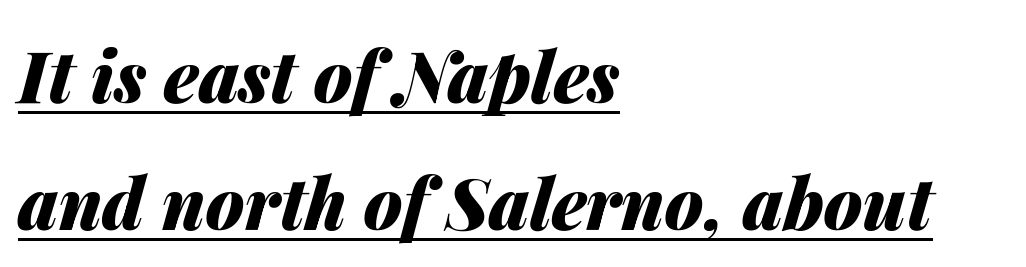
The passage shown is typed in a proportional face where columns would drift. A typesetter would call this zero additional tracking. The face used here has the dense, thick strokes of a bold. A rule runs beneath these lines of type. Is the type slanted? Yes — the strokes lean at a clear angle.
